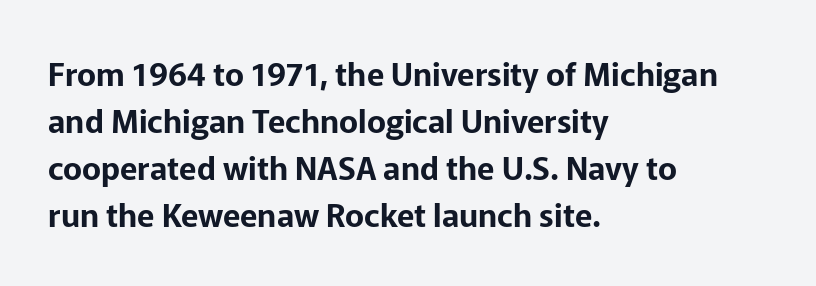
Each word holds together tightly as a unit, with standard inter-letter gaps. Nope, not italic — everything's standing straight. Lines of text with bare space underneath. A typesetter would call this leading conventional body-copy spacing. Stroke terminals: plain, sans-serif. Where is the straight margin? On the left.
